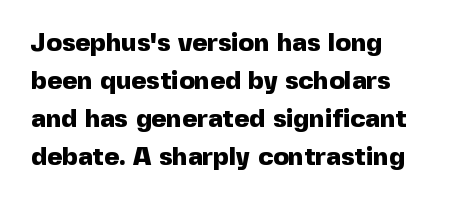
The image shows 26 px bold type, upright; set left-aligned, normal line spacing (1.46x), normal letter spacing, not underlined.
